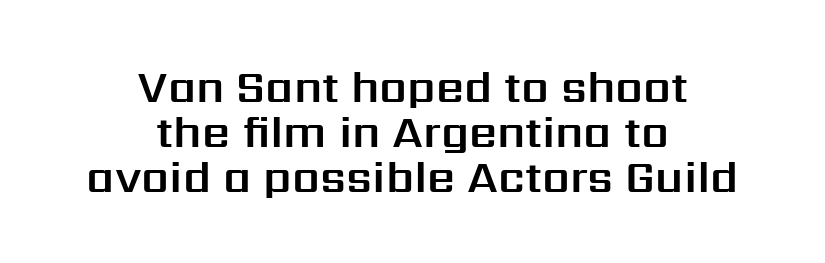
The image shows 44 px sans-serif type, upright; set centered, tight line spacing (1.02x), normal letter spacing, not underlined; medium stroke contrast and a medium x-height.
